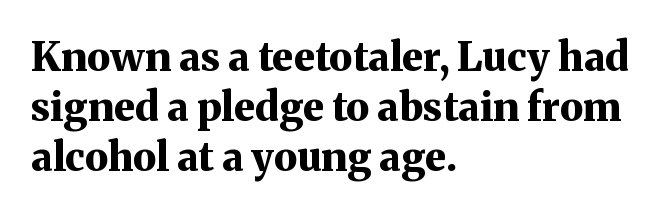
The image shows 40 px bold serif type, upright; set left-aligned, normal line spacing (1.25x), normal letter spacing, not underlined; medium stroke contrast and a medium x-height.
